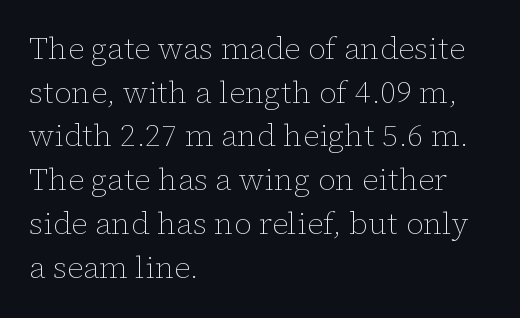
No letter is thick-stroked: the sample isn't bold. The string is rendered with underlining switched off. Do the characters align in a grid? No, the font is proportional. The horizontal fit of the characters is conventional and even. Leftover space on each line is placed entirely after the last word. Reading down the column, the eye jumps a familiar distance to each next line.
